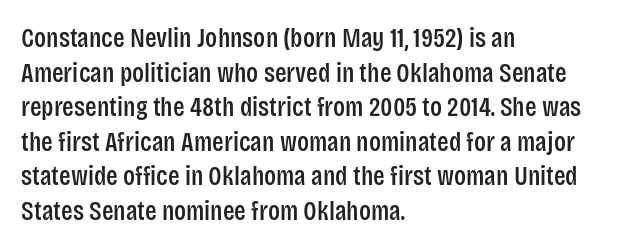
The image shows 27 px text type, upright; set left-aligned, normal line spacing (1.28x), normal letter spacing, not underlined.
